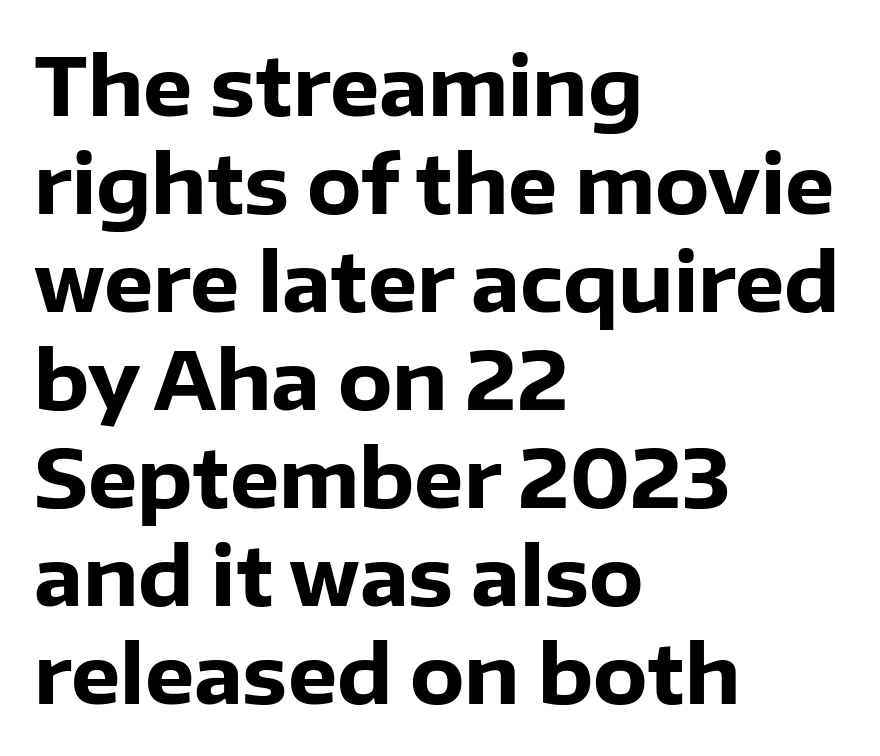
The image shows 79 px heavy sans-serif type, upright; set left-aligned, line spacing 1.24x, normal letter spacing, not underlined; low stroke contrast and a medium x-height.
